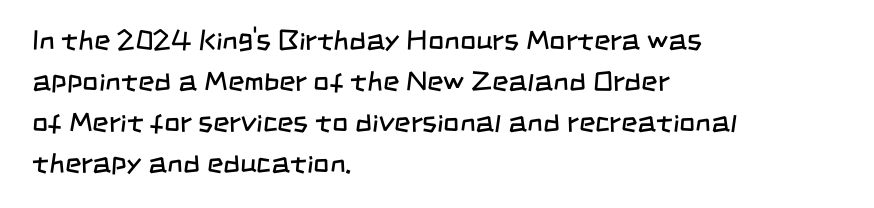
A sans-serif font was chosen for this passage. The letters look calm and open, with moderate or lighter stems. The block of text has a typical density, with ordinary space between rows. Check under the words: just untouched page. Each letter keeps its own natural width here, so spacing adapts to shape. The compositor pushed each line to the left boundary.
